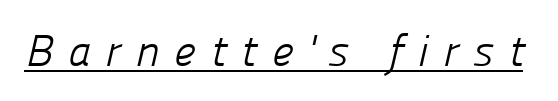
{"serif": "no", "bold": "no", "weight": "light", "width": "normal", "stroke_contrast": "low", "x_height": "medium", "monospaced": "no", "underline": "yes", "letter_spacing": "wide", "letter_spacing_em": 0.33, "glyph_px": 44}
